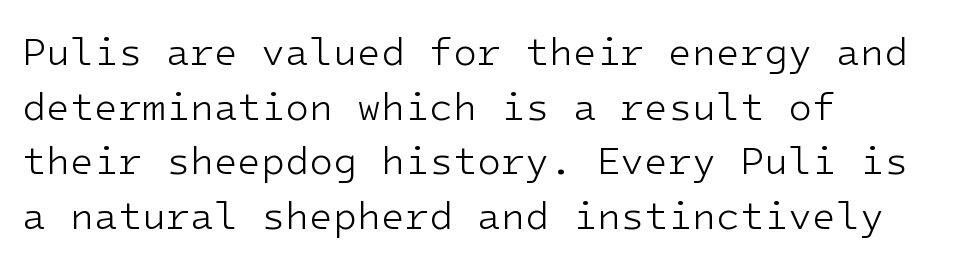
{"serif": "no", "italic": "no", "bold": "no", "weight": "light", "width": "normal", "stroke_contrast": "low", "x_height": "medium", "underline": "no", "align": "left", "line_spacing": "normal", "line_spacing_ratio": 1.4, "letter_spacing": "normal", "letter_spacing_em": 0.0, "glyph_px": 39}
